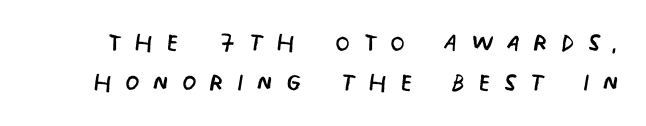
{"serif": "no", "bold": "no", "weight": "regular", "width": "condensed", "stroke_contrast": "low", "x_height": "large", "monospaced": "no", "underline": "no", "line_spacing_ratio": 1.22, "letter_spacing": "wide", "letter_spacing_em": 0.39, "glyph_px": 33}
